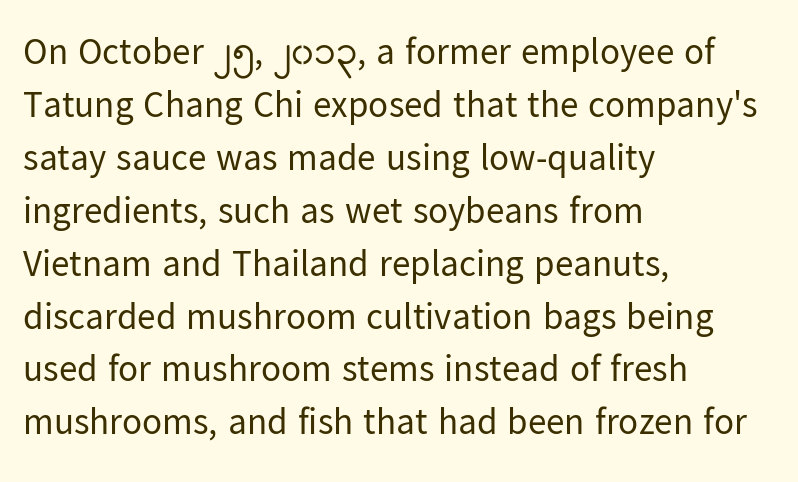
{"serif": "no", "italic": "no", "bold": "no", "weight": "regular", "width": "normal", "stroke_contrast": "low", "x_height": "medium", "monospaced": "no", "underline": "no", "align": "left", "line_spacing": "normal", "line_spacing_ratio": 1.43, "letter_spacing": "normal", "letter_spacing_em": 0.0, "glyph_px": 37}
